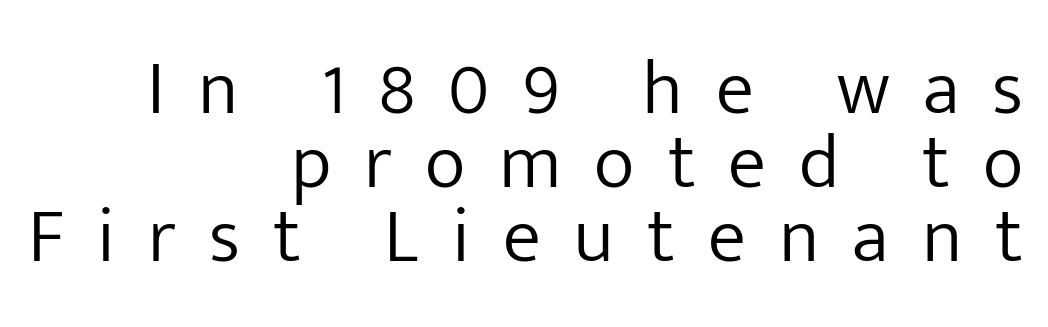
{"serif": "no", "italic": "no", "bold": "no", "weight": "light", "width": "normal", "stroke_contrast": "low", "x_height": "medium", "monospaced": "no", "underline": "no", "align": "right", "line_spacing": "tight", "line_spacing_ratio": 0.96, "letter_spacing": "wide", "letter_spacing_em": 0.43, "glyph_px": 77}
